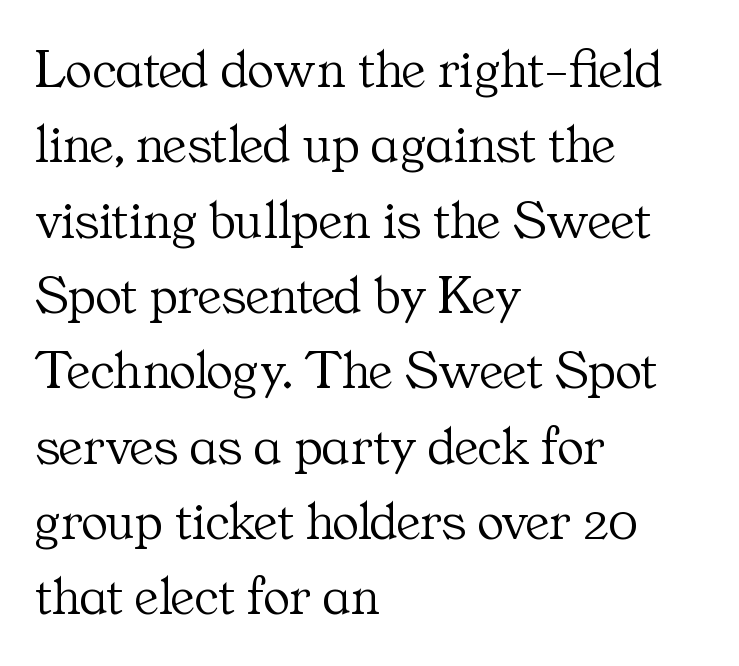
The image shows 55 px light serif type, upright; set left-aligned, normal line spacing (1.37x), normal letter spacing, not underlined; medium stroke contrast and a medium x-height.
